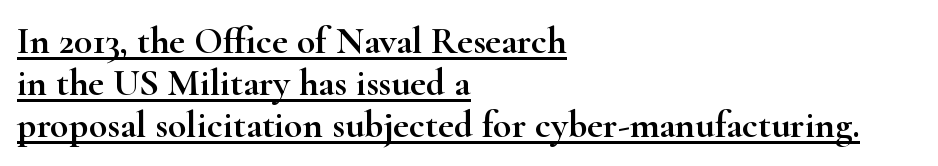
Q: Is the text italic (slanted)? A: No, it is upright.
Q: Is the typeface a serif or a sans-serif typeface? A: Serif.
Q: Is the text underlined? A: Yes.
Q: How is the paragraph aligned? A: Left-aligned.
Q: Is the spacing between letters normal or unusually wide? A: Normal.
Q: Is the spacing between lines tight, normal or loose? A: Tight.
Q: Width (condensed, normal, or wide)? A: Wide.
Q: Stroke contrast? A: High.
Q: x-height? A: Small.
Q: Monospaced? A: No.
